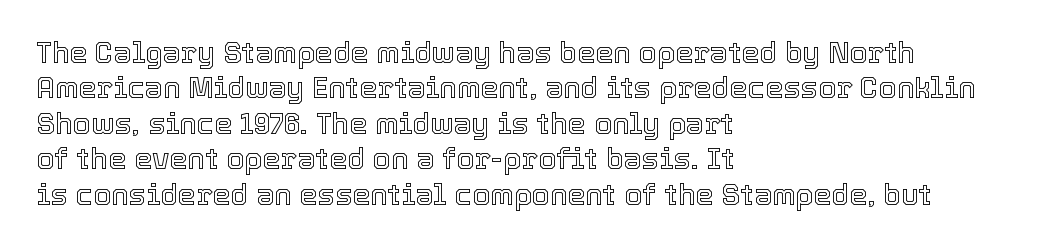
Q: Is the text italic (slanted)? A: No, it is upright.
Q: Is the text underlined? A: No.
Q: How is the paragraph aligned? A: Left-aligned.
Q: Is the spacing between letters normal or unusually wide? A: Normal.
Q: Width (condensed, normal, or wide)? A: Normal.
Q: x-height? A: Medium.
Q: Monospaced? A: No.
